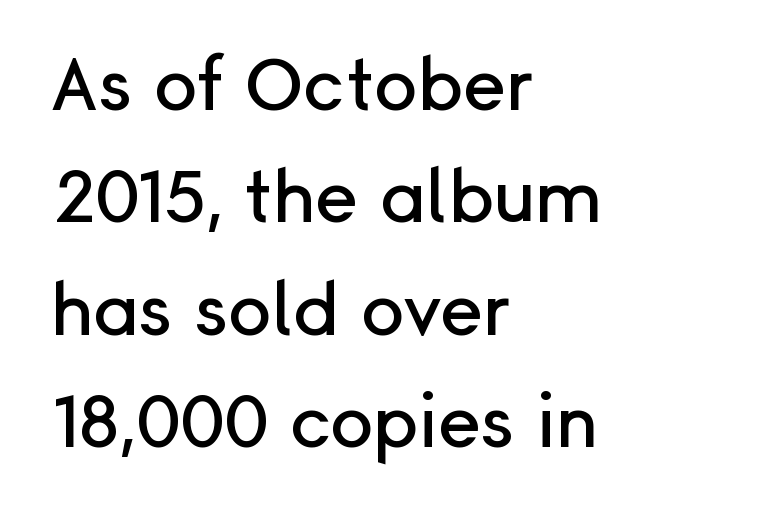
The image shows 73 px sans-serif type, upright; set left-aligned, normal line spacing (1.54x), normal letter spacing, not underlined; low stroke contrast and a medium x-height.
